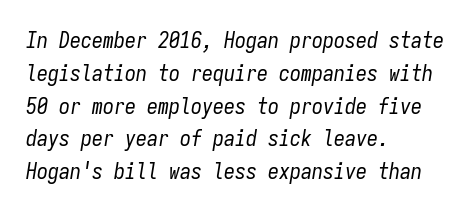
{"italic": "yes", "lean": "right", "slant_degrees": 9, "bold": "no", "underline": "no", "align": "left", "line_spacing": "normal", "line_spacing_ratio": 1.49, "letter_spacing": "normal", "letter_spacing_em": 0.0, "glyph_px": 22}
